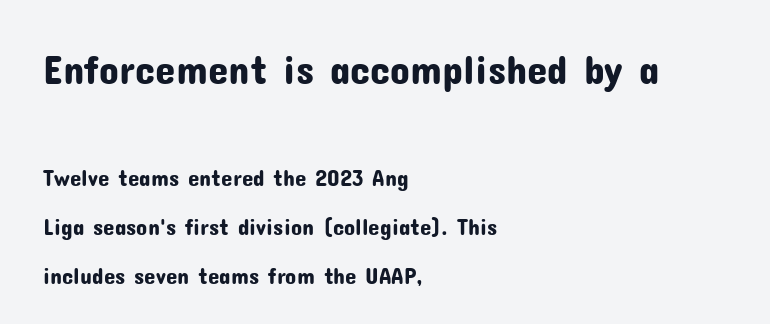
{"serif": "no", "italic": "no", "width": "normal", "stroke_contrast": "low", "x_height": "medium", "monospaced": "no", "underline": "no", "align": "left", "line_spacing": "loose", "line_spacing_ratio": 2.13, "letter_spacing": "normal", "letter_spacing_em": 0.0, "larger_block": "first", "size_ratio": 1.78, "glyph_px": 41}
